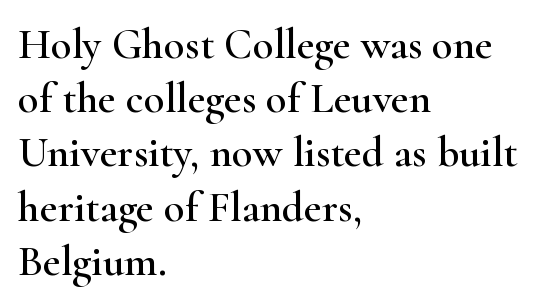
Q: Is the text italic (slanted)? A: No, it is upright.
Q: Is the typeface a serif or a sans-serif typeface? A: Serif.
Q: Is the text underlined? A: No.
Q: How is the paragraph aligned? A: Left-aligned.
Q: Is the spacing between letters normal or unusually wide? A: Normal.
Q: Is the spacing between lines tight, normal or loose? A: Normal.
Q: Width (condensed, normal, or wide)? A: Wide.
Q: Stroke contrast? A: High.
Q: x-height? A: Small.
Q: Monospaced? A: No.
